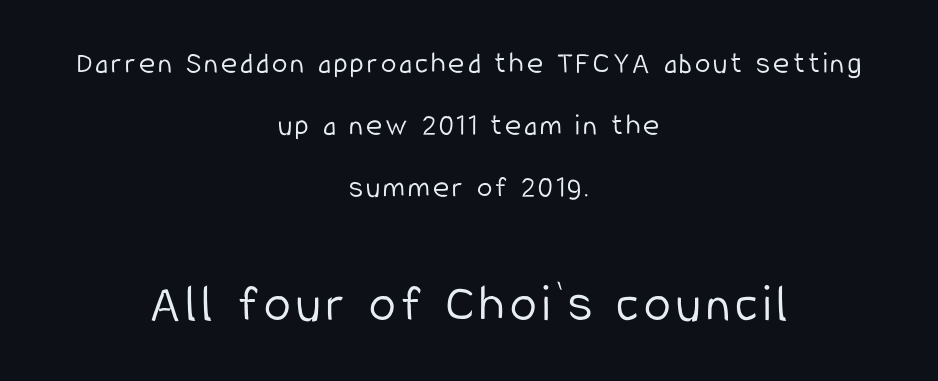
The image shows 54 px light, condensed sans-serif type, upright; set centered, loose line spacing (2.0x), not underlined; the second (bottom) block is 1.74x larger; low stroke contrast and a medium x-height.
